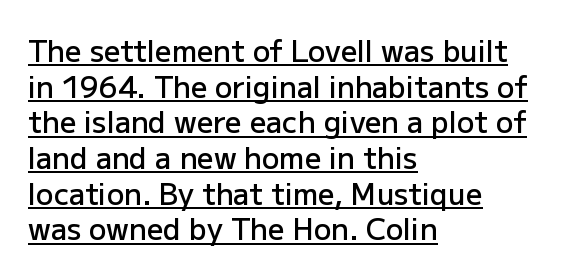
The image shows 29 px semibold sans-serif type, upright; set left-aligned, line spacing 1.23x, normal letter spacing, underlined; low stroke contrast and a medium x-height.
